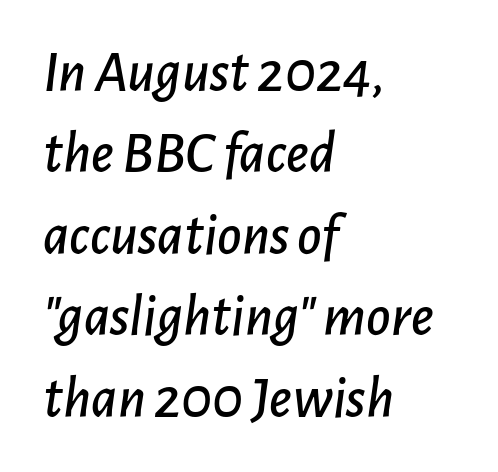
This rendering leaves character spacing at its baseline value. Posture: slanted. Normally led — the rows are evenly, conventionally spaced. Bare-footed words on every line.
